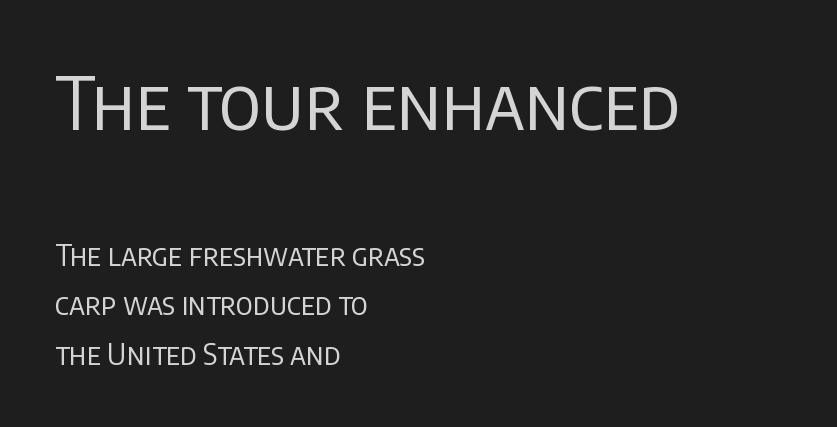
The image shows 72 px regular-weight sans-serif type, upright; set left-aligned, line spacing 1.71x, normal letter spacing, not underlined; the first (top) block is 2.48x larger; low stroke contrast and a large x-height.
